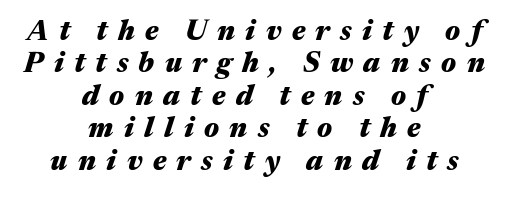
{"italic": "yes", "lean": "right", "slant_degrees": 17, "bold": "yes", "weight": "heavy", "width": "wide", "stroke_contrast": "medium", "x_height": "medium", "monospaced": "no", "underline": "no", "align": "center", "line_spacing_ratio": 1.16, "letter_spacing": "wide", "letter_spacing_em": 0.37, "glyph_px": 28}
